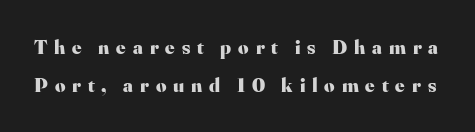
The image shows 20 px bold type, upright; set line spacing 1.88x, unusually wide letter spacing (+0.34 em), not underlined.
